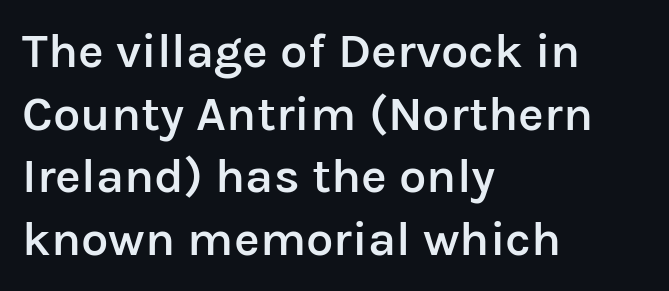
Q: Is the text bold? A: Semi-bold.
Q: Is the text italic (slanted)? A: No, it is upright.
Q: Is the typeface a serif or a sans-serif typeface? A: Sans-serif.
Q: Is the text underlined? A: No.
Q: How is the paragraph aligned? A: Left-aligned.
Q: Is the spacing between letters normal or unusually wide? A: Normal.
Q: Is the spacing between lines tight, normal or loose? A: Normal.
Q: Width (condensed, normal, or wide)? A: Normal.
Q: Stroke contrast? A: Low.
Q: x-height? A: Medium.
Q: Monospaced? A: No.
